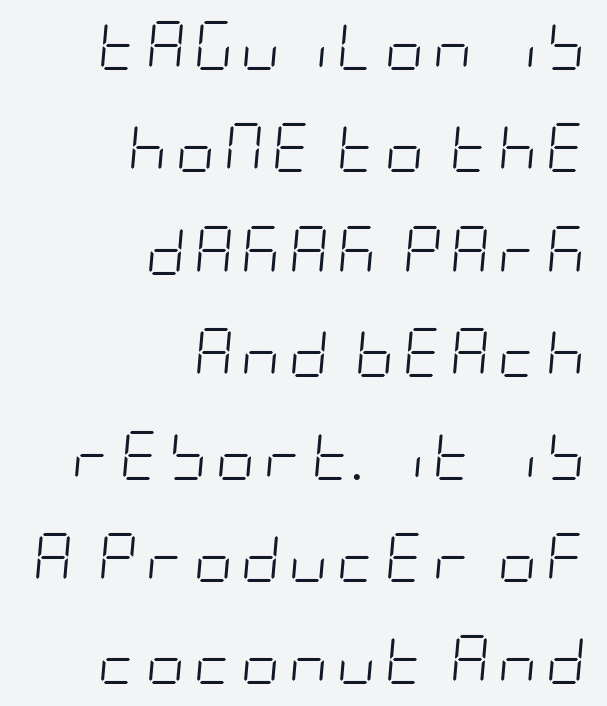
{"italic": "yes", "lean": "right", "slant_degrees": 5, "bold": "no", "weight": "light", "width": "condensed", "stroke_contrast": "low", "x_height": "large", "underline": "no", "align": "right", "line_spacing": "loose", "line_spacing_ratio": 2.09, "glyph_px": 49}
